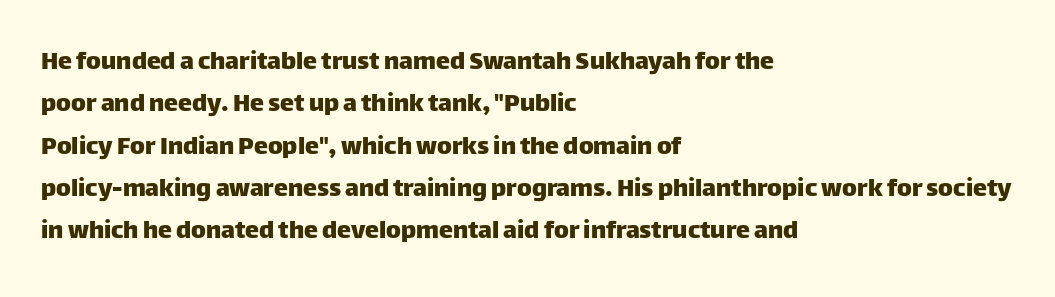
Q: Is the text italic (slanted)? A: No, it is upright.
Q: Is the typeface a serif or a sans-serif typeface? A: Sans-serif.
Q: Is the text underlined? A: No.
Q: How is the paragraph aligned? A: Left-aligned.
Q: Is the spacing between letters normal or unusually wide? A: Normal.
Q: Is the spacing between lines tight, normal or loose? A: Normal.
Q: Width (condensed, normal, or wide)? A: Normal.
Q: Stroke contrast? A: Low.
Q: x-height? A: Large.
Q: Monospaced? A: No.
